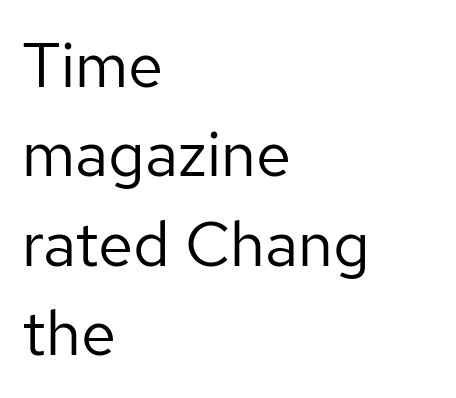
Check under the words: just untouched page. The letters carry no serifs — their stems end cleanly without finishing strokes. When letters stand straight like this, we call the style roman or upright. These lines sit exactly where default settings would place them.
